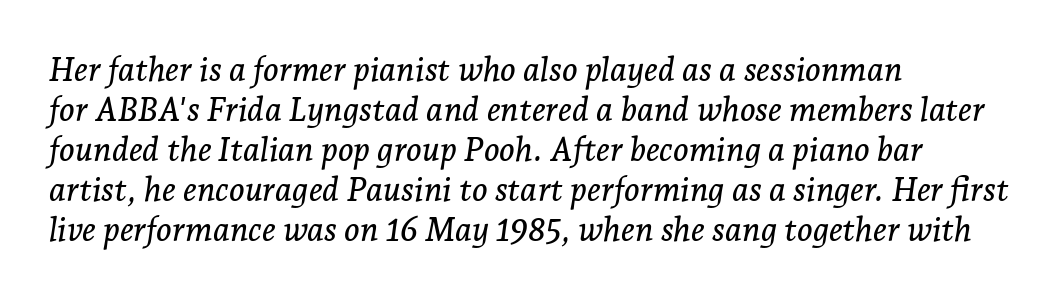
{"serif": "yes", "italic": "yes", "lean": "right", "slant_degrees": 7, "width": "normal", "stroke_contrast": "low", "x_height": "medium", "monospaced": "no", "underline": "no", "align": "left", "line_spacing_ratio": 1.21, "letter_spacing": "normal", "letter_spacing_em": 0.0, "glyph_px": 33}
